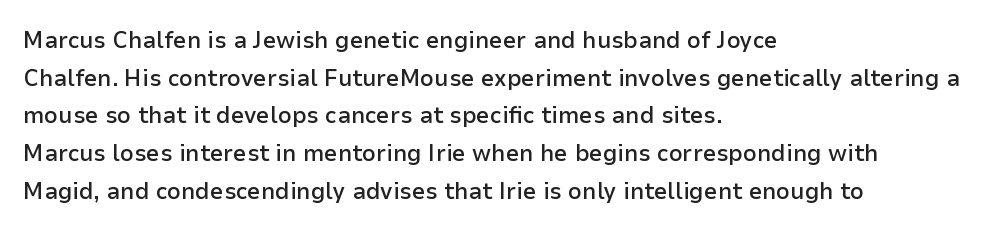
The image shows 24 px text type, upright; set left-aligned, normal line spacing (1.57x), normal letter spacing, not underlined.
